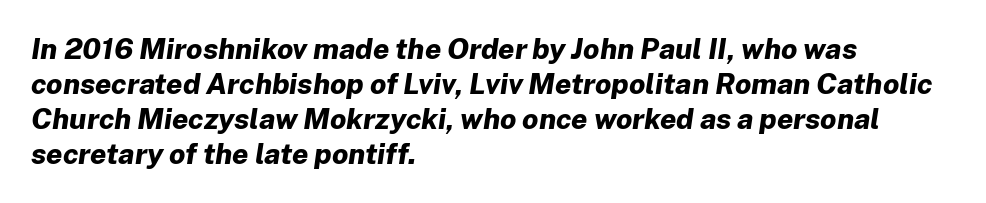
{"italic": "yes", "lean": "right", "slant_degrees": 8, "bold": "yes", "weight": "bold", "width": "normal", "stroke_contrast": "low", "x_height": "medium", "monospaced": "no", "underline": "no", "align": "left", "line_spacing_ratio": 1.21, "letter_spacing": "normal", "letter_spacing_em": 0.0, "glyph_px": 29}
